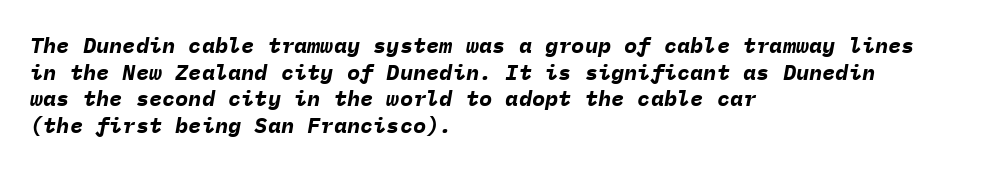
Where is the straight margin? On the left. Set as a true bold cut, around the 700 mark. The letterforms sit shoulder to shoulder at normal distance. Quick note: italic.
